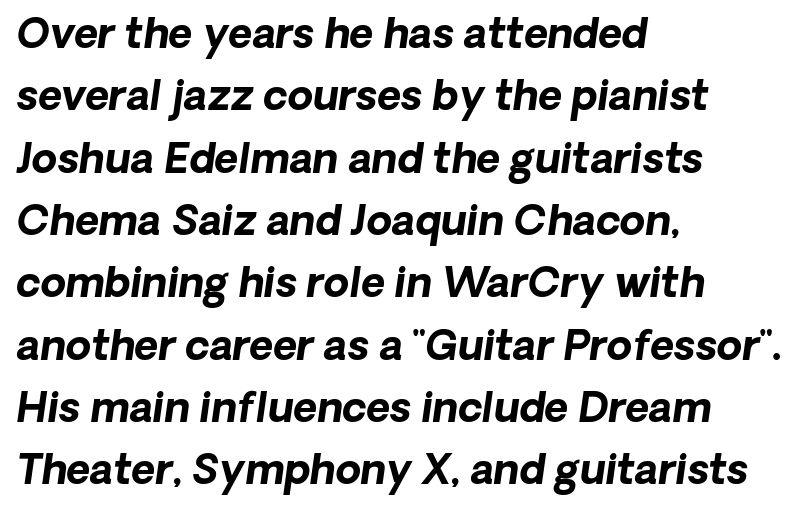
Q: Is the text bold? A: Yes.
Q: Is the text italic (slanted)? A: Yes, it leans right by about 8 degrees.
Q: Is the text underlined? A: No.
Q: How is the paragraph aligned? A: Left-aligned.
Q: Is the spacing between letters normal or unusually wide? A: Normal.
Q: Is the spacing between lines tight, normal or loose? A: Normal.
Q: Width (condensed, normal, or wide)? A: Normal.
Q: Stroke contrast? A: Low.
Q: x-height? A: Medium.
Q: Monospaced? A: No.
